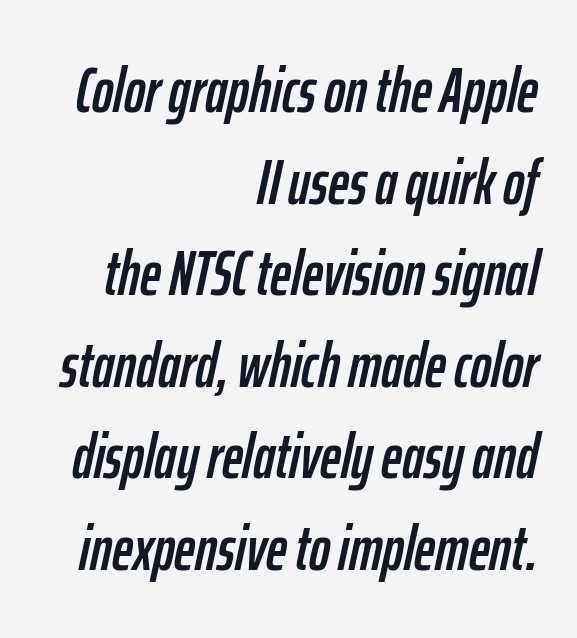
Q: Is the text italic (slanted)? A: Yes, it leans right by about 12 degrees.
Q: Is the text underlined? A: No.
Q: How is the paragraph aligned? A: Right-aligned.
Q: Is the spacing between letters normal or unusually wide? A: Normal.
Q: Is the spacing between lines tight, normal or loose? A: Normal.
Q: Width (condensed, normal, or wide)? A: Condensed.
Q: Stroke contrast? A: Low.
Q: x-height? A: Medium.
Q: Monospaced? A: No.
